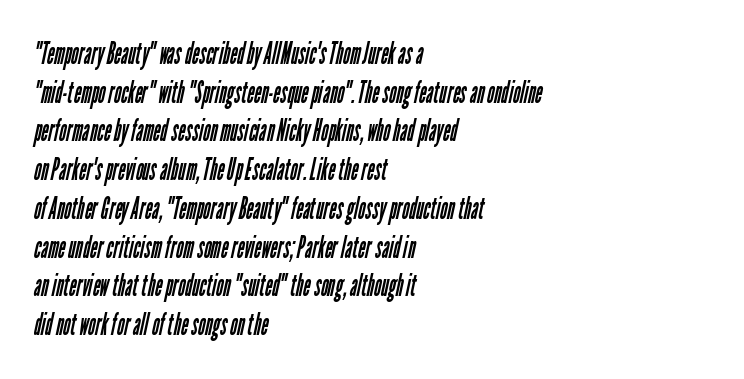
{"serif": "no", "bold": "no", "weight": "regular", "width": "condensed", "stroke_contrast": "low", "x_height": "medium", "monospaced": "no", "underline": "no", "align": "left", "line_spacing": "normal", "line_spacing_ratio": 1.25, "letter_spacing": "normal", "letter_spacing_em": 0.0, "glyph_px": 31}
